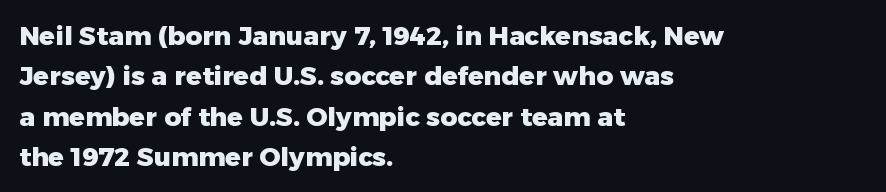
{"italic": "no", "bold": "yes", "underline": "no", "align": "left", "line_spacing": "normal", "line_spacing_ratio": 1.55, "letter_spacing": "normal", "letter_spacing_em": 0.0, "glyph_px": 26}
